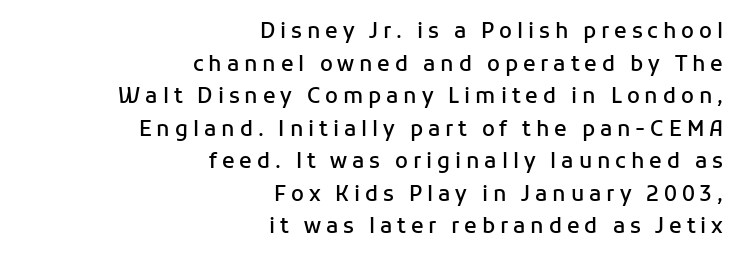
There is plenty of visible air inserted between adjacent glyphs. You can tell it's not italic because the verticals are truly vertical. The rendering uses a moderate line-height, typical for paragraphs. Each row of text sits above clean, open space. Caption: multi-line text, flush right, ragged left.
